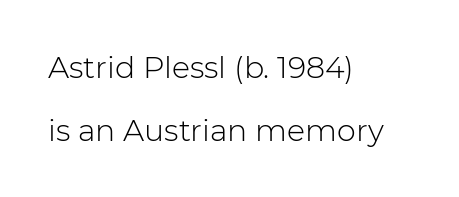
{"serif": "no", "italic": "no", "bold": "no", "weight": "light", "width": "normal", "stroke_contrast": "low", "x_height": "medium", "monospaced": "no", "underline": "no", "align": "left", "line_spacing": "loose", "line_spacing_ratio": 2.09, "letter_spacing": "normal", "letter_spacing_em": 0.0, "glyph_px": 30}
